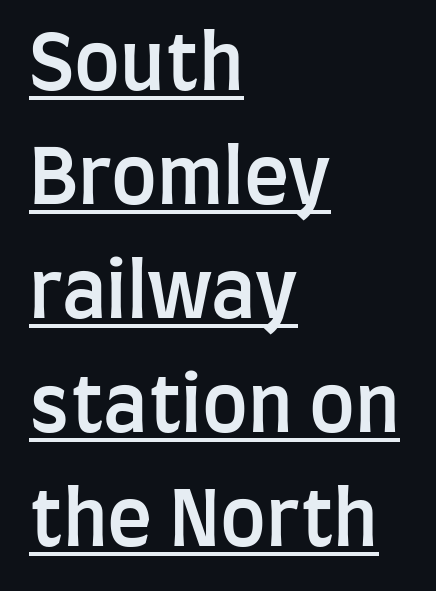
Posture: vertical. What weight is shown? A semibold, between regular and bold. A typesetter would call this proportional, since set widths differ per character. The glyphs in this specimen are sans serif.
